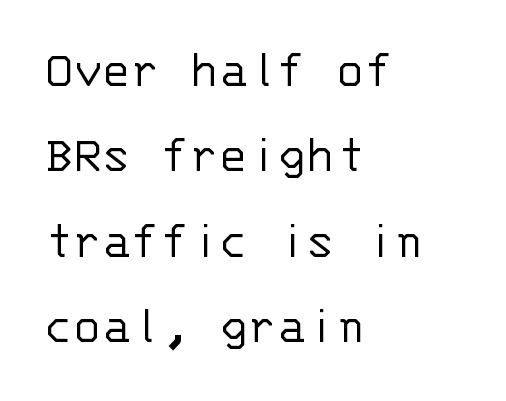
The image shows 54 px light sans-serif type, upright, monospaced; set left-aligned, normal line spacing (1.58x), normal letter spacing, not underlined; low stroke contrast and a large x-height.
